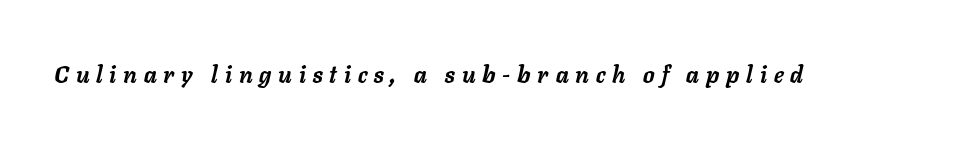
The image shows 23 px bold type, italic (leaning right); set unusually wide letter spacing (+0.3 em), not underlined.
